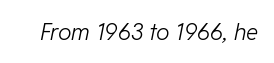
{"italic": "yes", "lean": "right", "slant_degrees": 11, "bold": "no", "underline": "no", "letter_spacing": "normal", "letter_spacing_em": 0.0, "glyph_px": 23}
